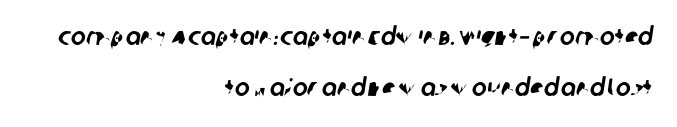
The area under the type is left untouched. The block of text is sparse from top to bottom, with ample space between rows. Horizontally, the lines are justified to the trailing edge only. Observe the ordinary spacing: letters are neighbours, not strangers.
